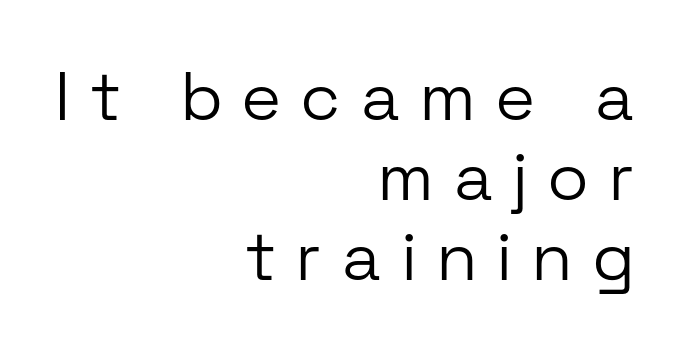
Unlike italic type, these characters show no tilt at all. Check the space under the baseline: it is left empty. Stems and bowls with no extra thickness — not bold. Inter-character spacing is expanded well beyond the font's built-in metrics.
